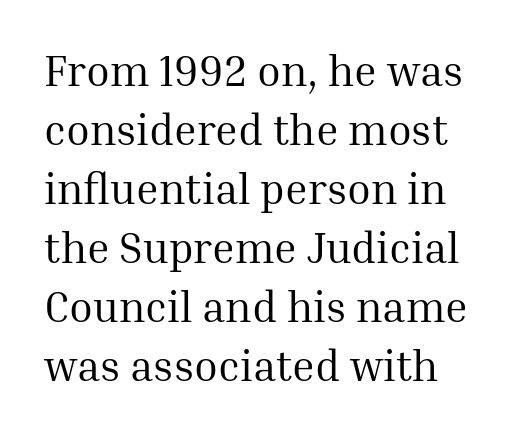
The image shows 43 px regular-weight serif type, upright; set normal line spacing (1.37x), normal letter spacing, not underlined; medium stroke contrast and a medium x-height.
